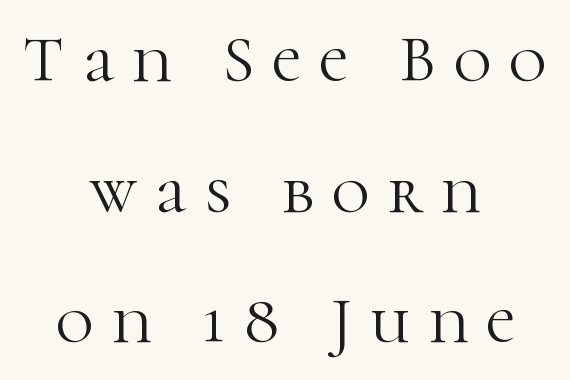
{"serif": "yes", "italic": "no", "bold": "no", "weight": "light", "width": "normal", "stroke_contrast": "high", "x_height": "medium", "monospaced": "no", "underline": "no", "align": "center", "line_spacing": "loose", "line_spacing_ratio": 2.01, "letter_spacing": "wide", "letter_spacing_em": 0.28, "glyph_px": 65}
